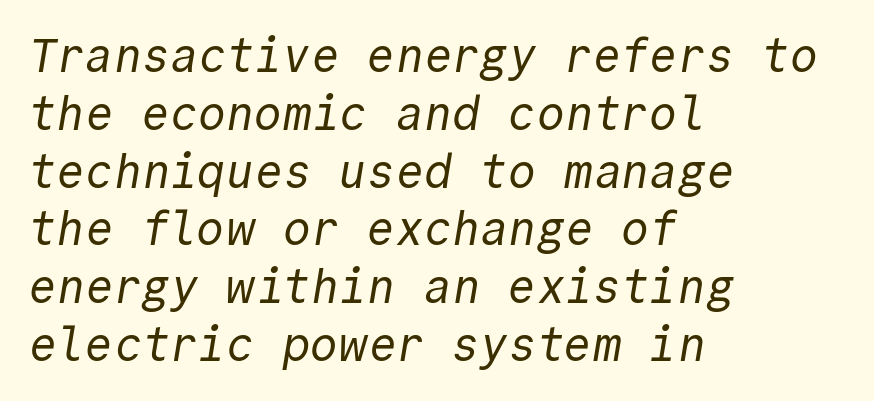
Between one letter and the next there's only the usual sliver of space. The typeface chosen for these lines omits serifs. The typeface has the unassuming heft of standard copy or less. One-word summary of the alignment: left. You could count columns in this text — the font is strictly monospaced.
